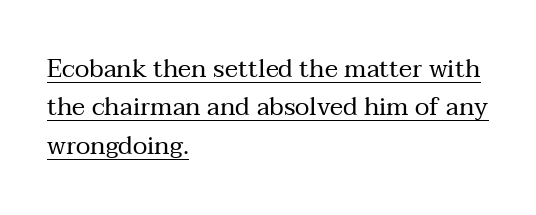
The image shows 25 px text type, upright; set left-aligned, normal line spacing (1.54x), normal letter spacing, underlined.
